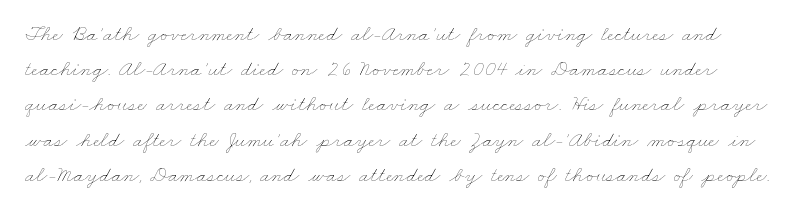
Just letters on the line, the space beneath them empty. Vertically, the passage feels balanced, rows spaced as you'd expect. Letter spacing: default. Counters stay open thanks to moderate or lighter strokes.
